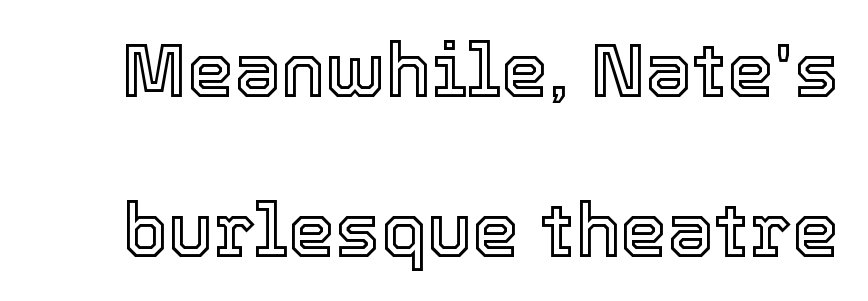
The face used here is proportionally spaced, like ordinary book or web type. One glance says open: line gaps are wider than usual. In terms of letterspacing, this is plain default setting. Unmarked baselines from the first word to the last. This is roman type, the default non-slanted kind.
